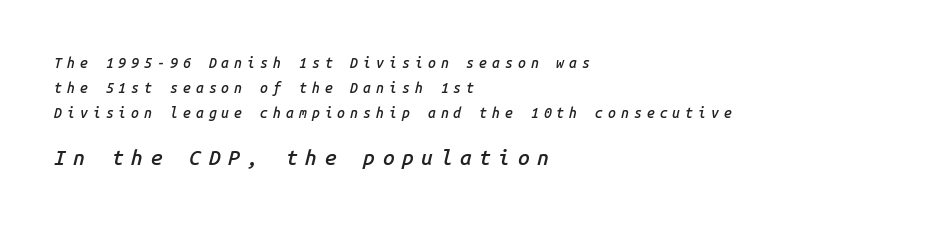
The image shows 21 px text type, italic (leaning right); set left-aligned, line spacing 1.77x, unusually wide letter spacing (+0.36 em), not underlined; the second (bottom) block is 1.5x larger.
